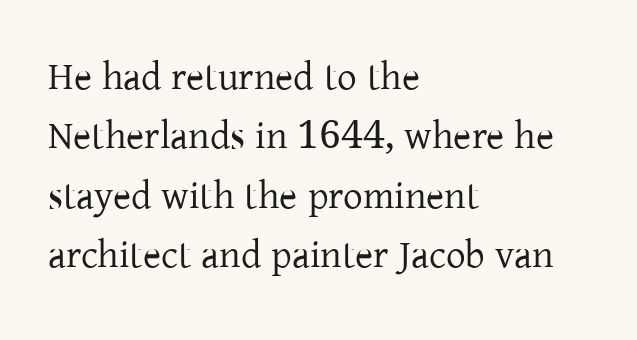
Compared with typical body copy, the letter spacing here is the same. Quick note: underline off. The text block is weighted toward the left margin, trailing off unevenly rightward. The face used here is seriffed, in the tradition of book romans. The lettering holds an erect, upright posture throughout. Think standard paragraph weight, or any step lighter than that.
